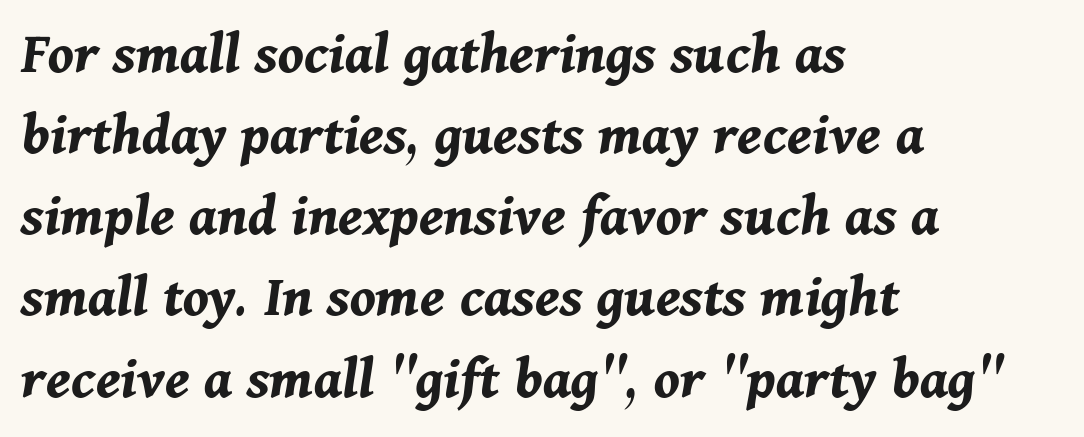
{"italic": "yes", "lean": "right", "slant_degrees": 11, "bold": "yes", "weight": "bold", "width": "normal", "stroke_contrast": "medium", "x_height": "medium", "monospaced": "no", "underline": "no", "align": "left", "line_spacing": "normal", "line_spacing_ratio": 1.33, "letter_spacing": "normal", "letter_spacing_em": 0.0, "glyph_px": 61}
